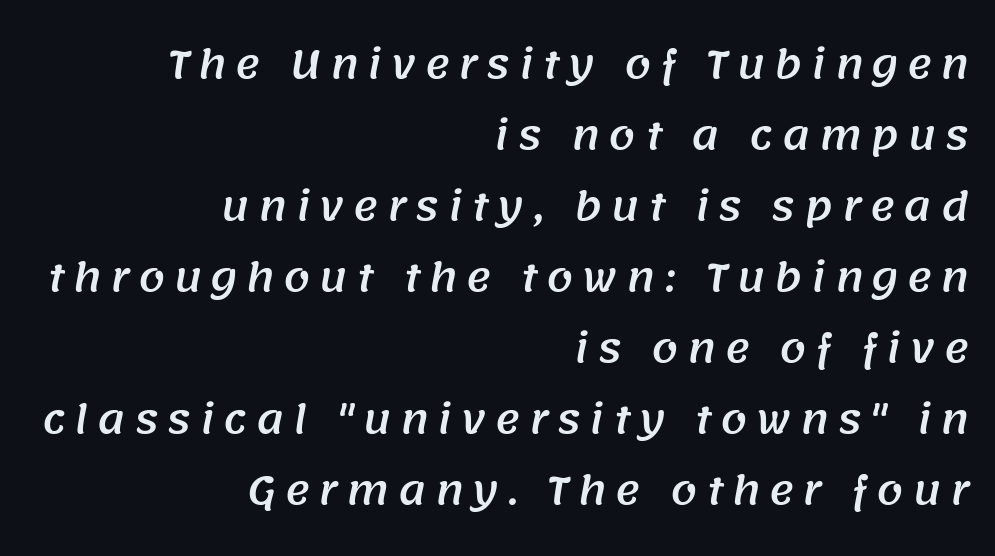
The image shows 38 px sans-serif type; set right-aligned, line spacing 1.87x, unusually wide letter spacing (+0.23 em), not underlined; medium stroke contrast and a large x-height.
